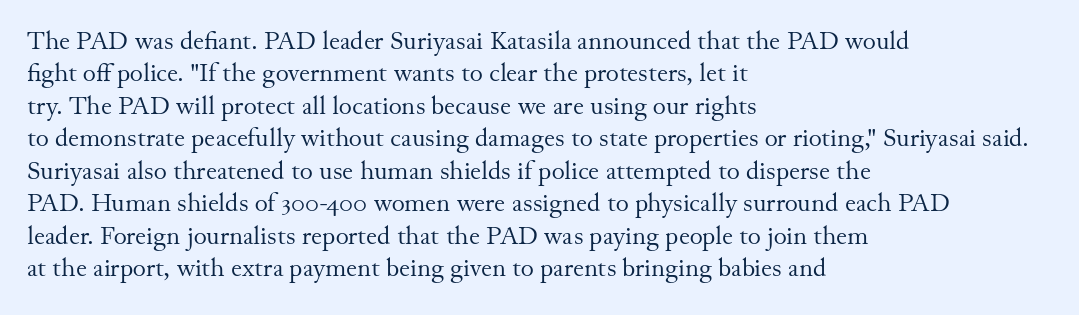
{"italic": "no", "bold": "no", "underline": "no", "align": "left", "line_spacing": "normal", "line_spacing_ratio": 1.3, "letter_spacing": "normal", "letter_spacing_em": 0.0, "glyph_px": 25}
